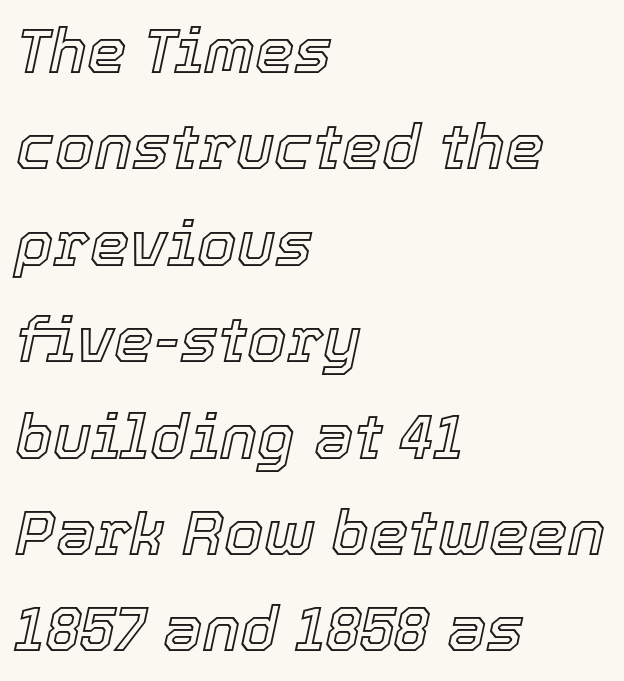
The horizontal fit of the characters is conventional and even. Horizontal bands of white between lines are of average thickness. These lines are rendered in a variable-pitch font. The typesetter chose a ragged-right arrangement here. The rendering applies a slant to the glyphs.
